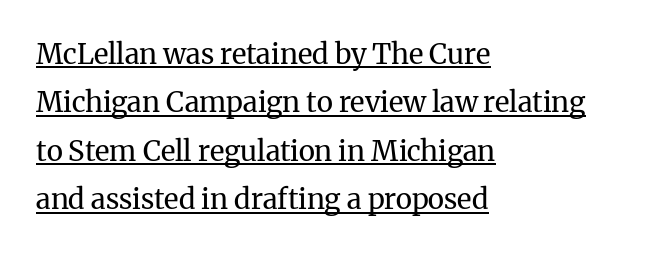
Glance below the letters and you will spot a drawn line. Vertical stems look standard width or narrower in stroke. The rag falls on the right side of this text block. Serif or sans? Serif — the stroke terminals have little feet. Caption: standard tracking, unaltered.
